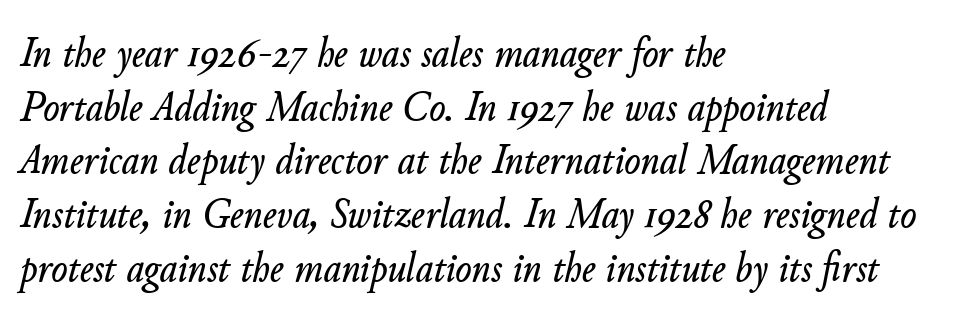
Q: Is the text italic (slanted)? A: Yes, it leans right by about 11 degrees.
Q: Is the text underlined? A: No.
Q: How is the paragraph aligned? A: Left-aligned.
Q: Is the spacing between letters normal or unusually wide? A: Normal.
Q: Is the spacing between lines tight, normal or loose? A: Normal.
Q: Width (condensed, normal, or wide)? A: Normal.
Q: Stroke contrast? A: Low.
Q: x-height? A: Small.
Q: Monospaced? A: No.
